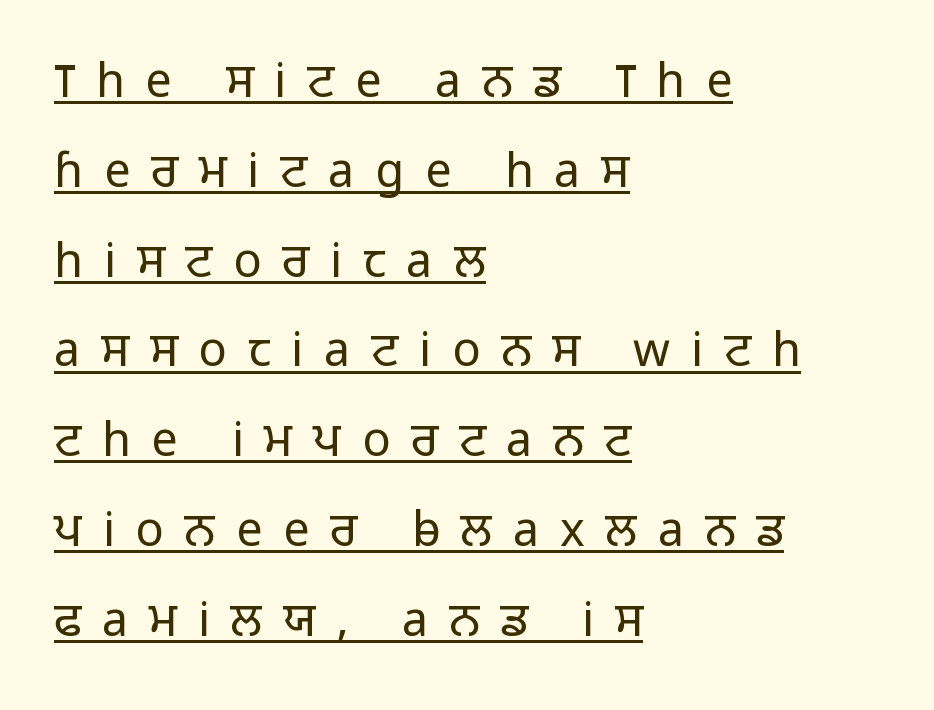
{"serif": "no", "italic": "no", "bold": "no", "weight": "light", "width": "normal", "stroke_contrast": "low", "x_height": "medium", "monospaced": "no", "underline": "yes", "align": "left", "line_spacing": "loose", "line_spacing_ratio": 1.91, "letter_spacing": "wide", "letter_spacing_em": 0.44, "glyph_px": 47}
